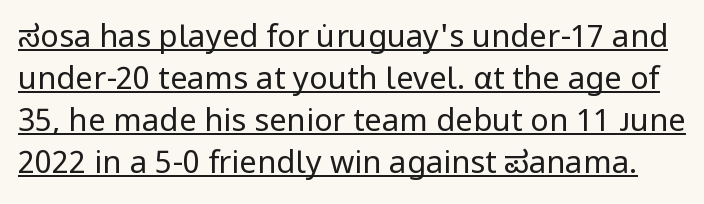
No heavy texture on the line: the type isn't bold. You can see a thin bar hugging the bottom of the glyphs. The face used here is proportionally spaced, like ordinary book or web type. The rows are spaced the way most documents space them. Is there any slant? The stems are plumb. The face used here is a sans, in the tradition of grotesques and geometrics.
